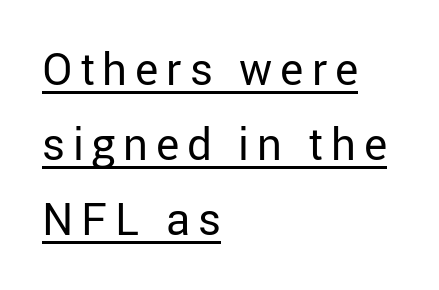
A typesetter would label this face a sans. A rule runs beneath these lines of type. Stem width sits at or under what a default text font uses. These lines are rendered in a variable-pitch font. Every row of glyphs begins at an identical x-position on the left.
